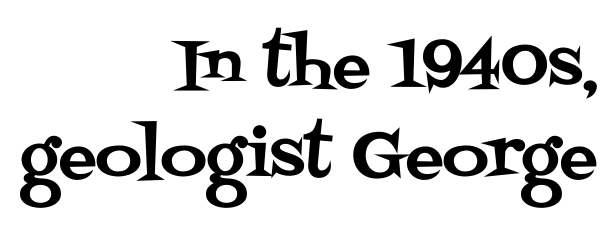
{"serif": "yes", "italic": "no", "width": "normal", "stroke_contrast": "medium", "x_height": "large", "monospaced": "no", "underline": "no", "align": "right", "line_spacing": "normal", "line_spacing_ratio": 1.42, "letter_spacing": "normal", "letter_spacing_em": 0.0, "glyph_px": 64}
